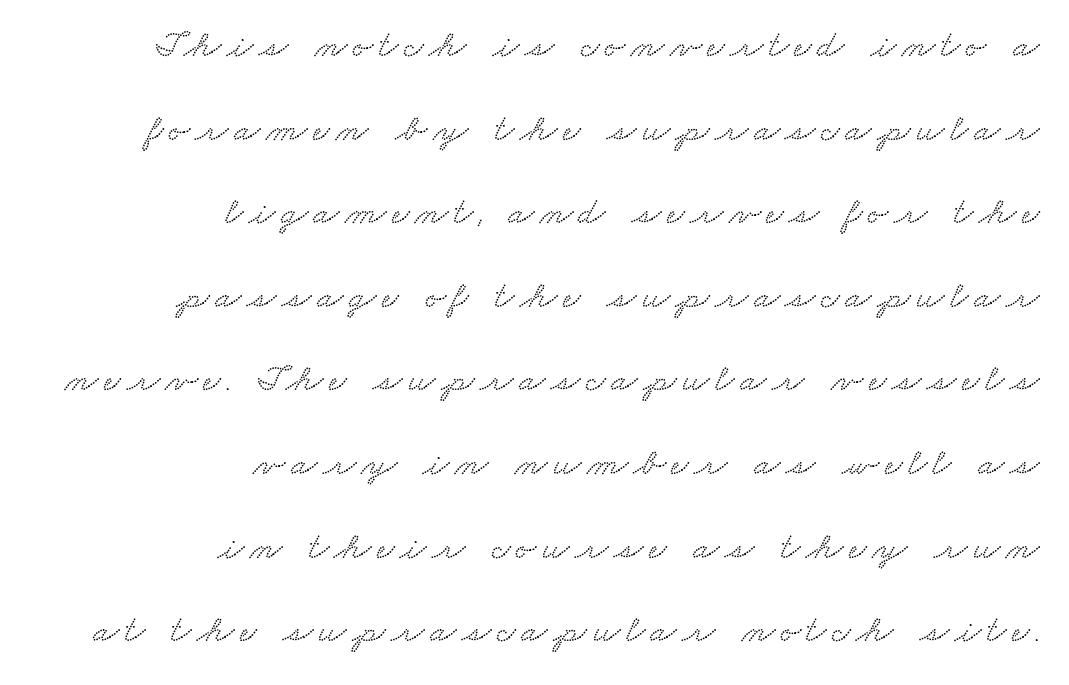
The image shows 38 px wide serif type; set right-aligned, loose line spacing (2.2x), not underlined; low stroke contrast and a small x-height.
